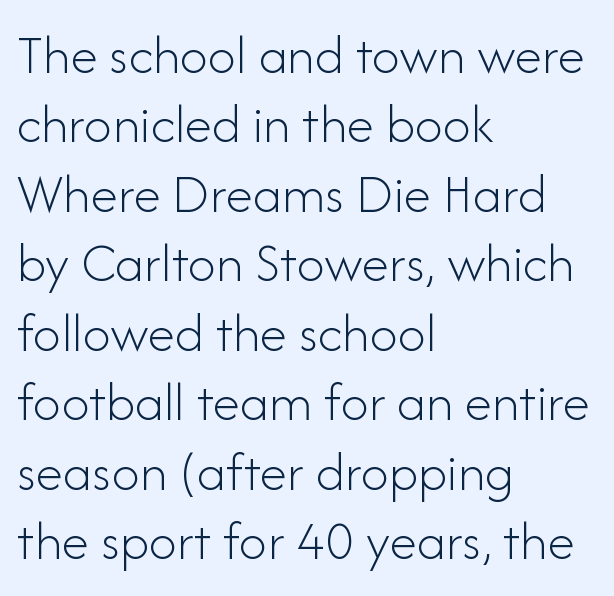
{"serif": "no", "italic": "no", "bold": "no", "weight": "light", "width": "normal", "stroke_contrast": "low", "x_height": "small", "monospaced": "no", "underline": "no", "align": "left", "line_spacing_ratio": 1.24, "letter_spacing": "normal", "letter_spacing_em": 0.0, "glyph_px": 56}
